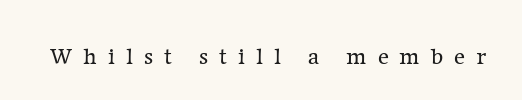
The strip under each line holds only bare page. Display-style spreading of the glyphs; the letterfit is very open. Ascenders rise straight up at ninety degrees. Bold? No — there's no thickening of the strokes.
